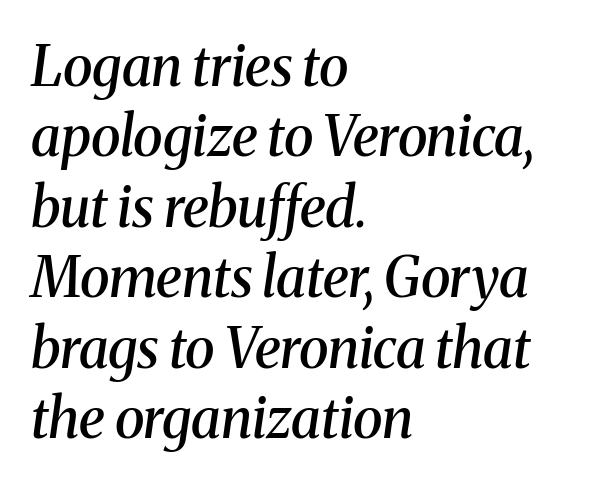
Notice how the passage keeps a crisp vertical edge on the left only. A normal amount of white space separates one row of letters from the next. Tall strokes in this sample are angled rather than plumb. Observe the ordinary spacing: letters are neighbours, not strangers. The rendering uses a semibold face; strokes are thickened but not to full bold. Letterform terminals end in serifs throughout the passage.
